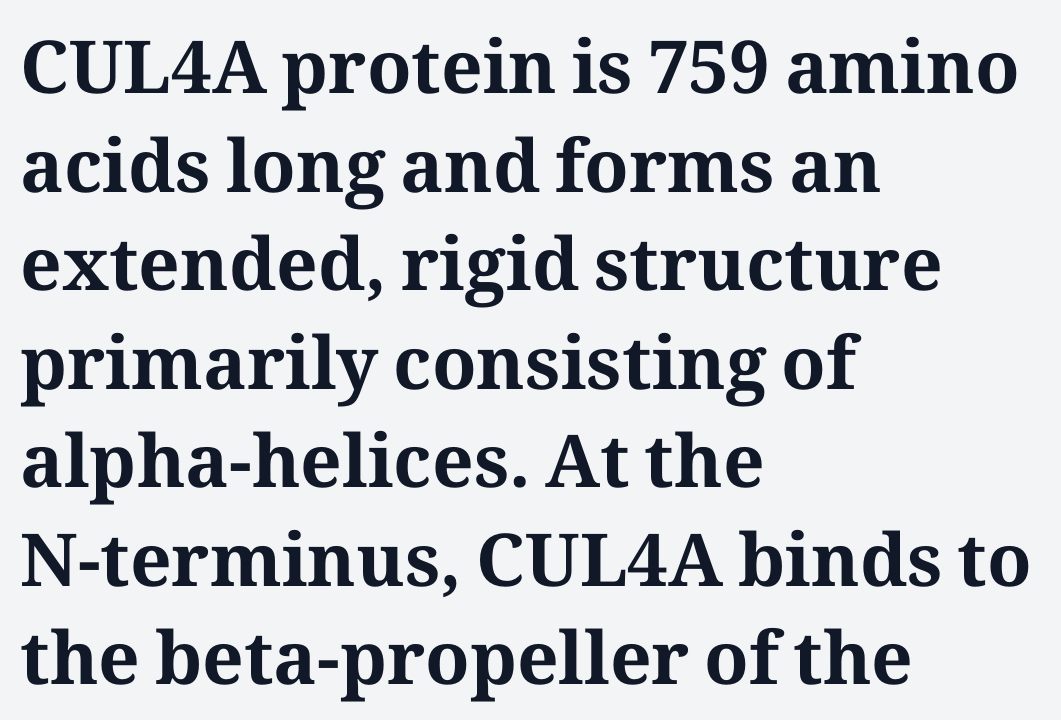
The font family rendered here belongs to the serif group. The line-height multiplier appears to be the usual default. The face used here is rendered with its standard letterfit. Proportional: the letters do not fall into vertical columns. Visually the block forms a straight wall on the left and a jagged coastline on the right.
